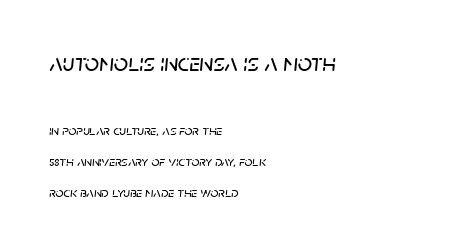
{"italic": "yes", "lean": "right", "slant_degrees": 5, "underline": "no", "align": "left", "line_spacing": "loose", "line_spacing_ratio": 2.18, "letter_spacing": "normal", "letter_spacing_em": 0.0, "larger_block": "first", "size_ratio": 1.79, "glyph_px": 25}
